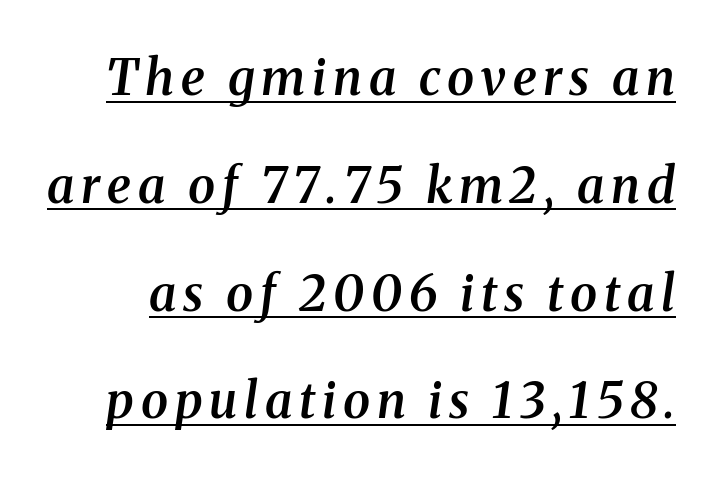
A bit beefed up — I'd call it semibold rather than bold. Are there feet on the stems? There are — it's a serif. The leading is generous, giving the passage an open texture. Note the varied advance widths — an 'i' is clearly narrower than an 'm'. Quick note: italic.
